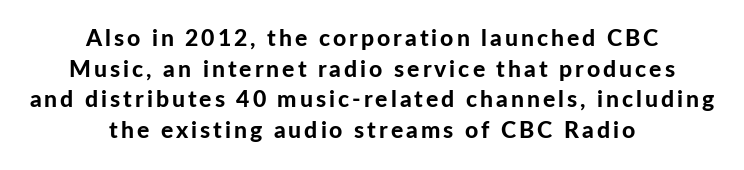
The image shows 23 px bold type, upright; set centered, normal line spacing (1.33x), not underlined.
